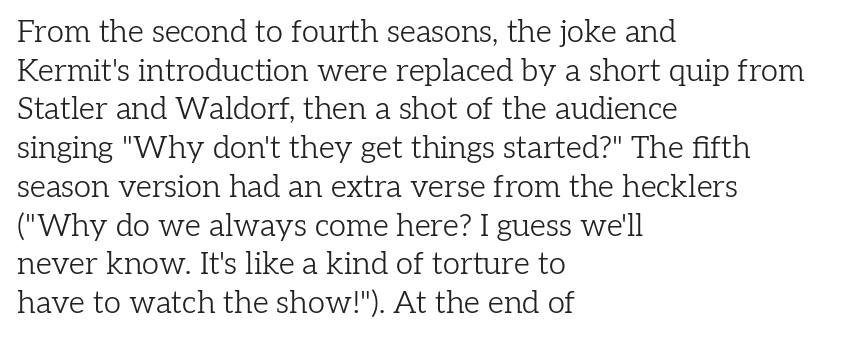
{"serif": "yes", "italic": "no", "bold": "no", "weight": "light", "width": "normal", "stroke_contrast": "low", "x_height": "medium", "monospaced": "no", "underline": "no", "align": "left", "line_spacing": "normal", "line_spacing_ratio": 1.25, "letter_spacing": "normal", "letter_spacing_em": 0.0, "glyph_px": 31}
